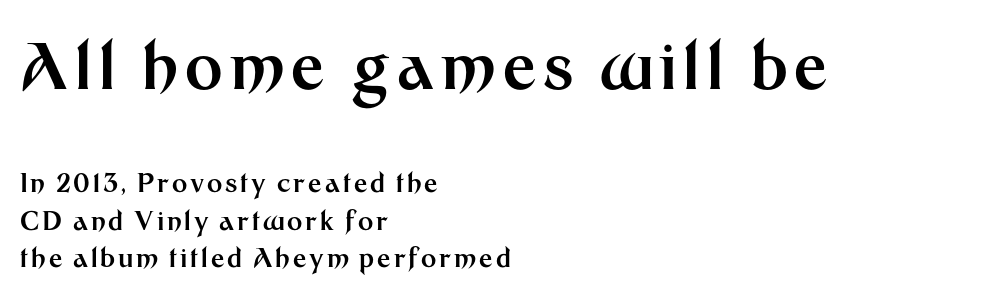
{"serif": "no", "italic": "no", "bold": "yes", "weight": "bold", "width": "normal", "stroke_contrast": "medium", "x_height": "medium", "monospaced": "no", "underline": "no", "align": "left", "line_spacing": "normal", "line_spacing_ratio": 1.45, "larger_block": "first", "size_ratio": 2.46, "glyph_px": 64}
